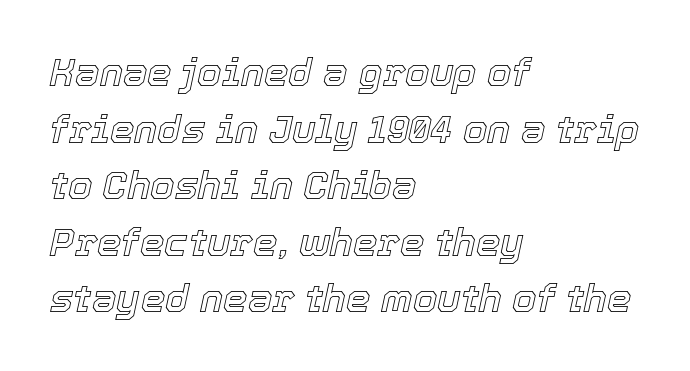
{"italic": "yes", "lean": "right", "slant_degrees": 12, "width": "normal", "x_height": "medium", "monospaced": "no", "underline": "no", "align": "left", "line_spacing": "normal", "line_spacing_ratio": 1.45, "letter_spacing": "normal", "letter_spacing_em": 0.0, "glyph_px": 39}
